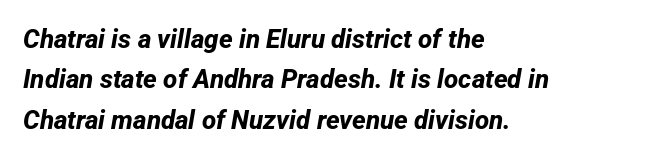
The image shows 26 px bold type; set left-aligned, normal line spacing (1.55x), normal letter spacing, not underlined.
